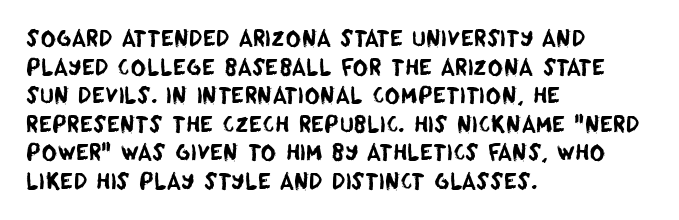
{"underline": "no", "align": "left", "line_spacing": "normal", "line_spacing_ratio": 1.36, "letter_spacing": "normal", "letter_spacing_em": 0.0, "glyph_px": 21}
